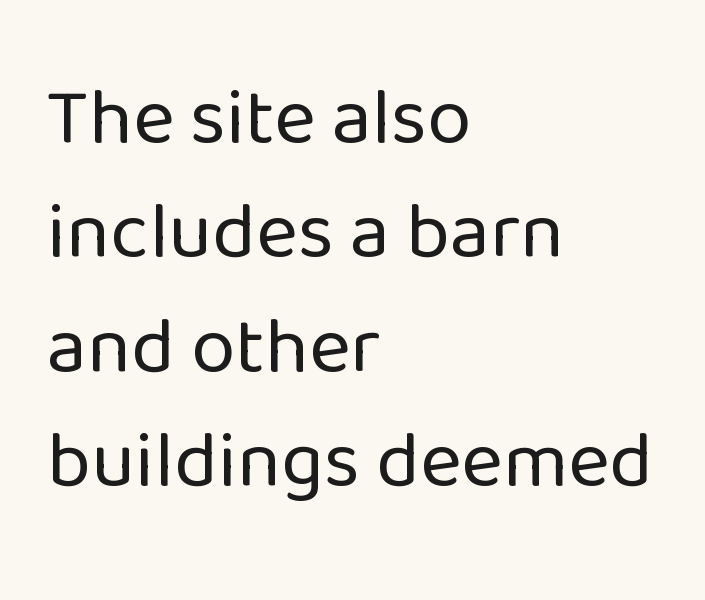
{"serif": "no", "italic": "no", "bold": "no", "weight": "regular", "width": "normal", "stroke_contrast": "low", "x_height": "medium", "monospaced": "no", "underline": "no", "align": "left", "line_spacing": "normal", "line_spacing_ratio": 1.43, "letter_spacing": "normal", "letter_spacing_em": 0.0, "glyph_px": 80}
